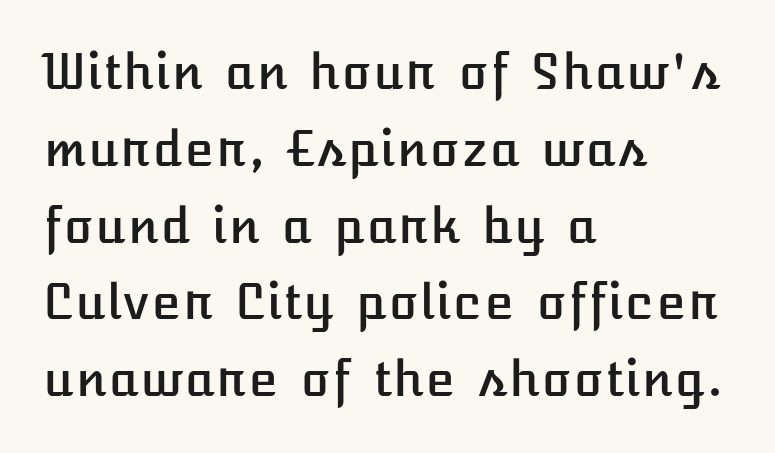
The typesetter chose a ragged-right arrangement here. If you drew a line through each stem, it would be perfectly vertical. Unmarked baselines from the first word to the last. Nothing unusual about the tracking: characters are spaced as the font intends. Successive baselines arrive at the customary interval.
